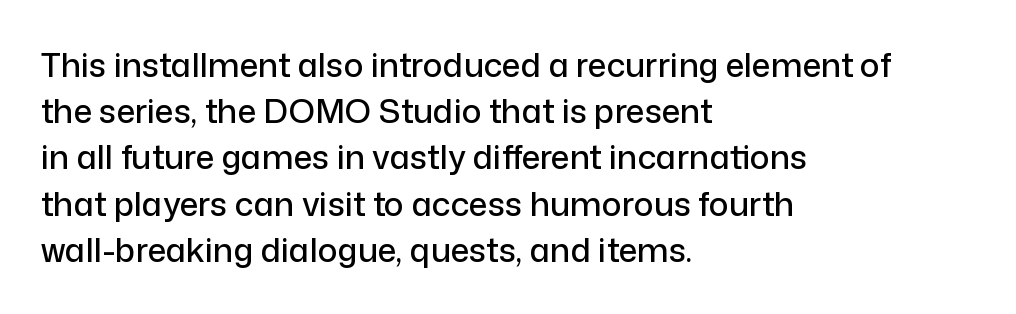
The image shows 33 px sans-serif type, upright; set left-aligned, normal line spacing (1.4x), normal letter spacing, not underlined; low stroke contrast and a medium x-height.
